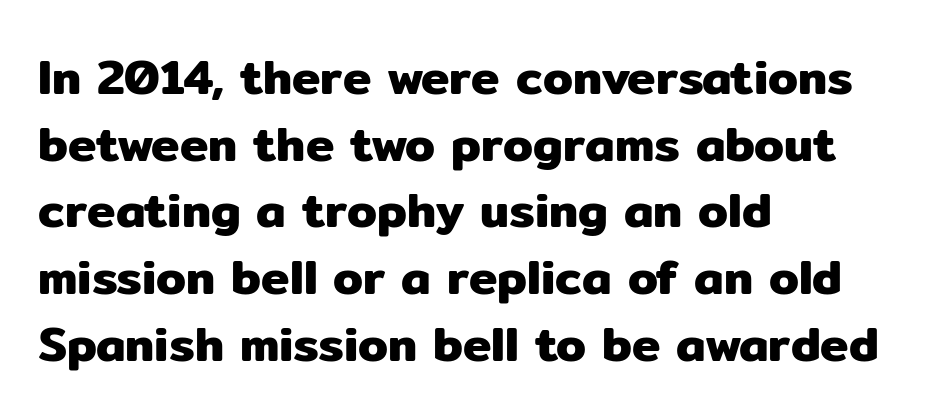
Notice how the passage keeps a crisp vertical edge on the left only. Lines of text with bare space underneath. Here the designer chose a conventional face with non-uniform glyph widths. The horizontal fit of the characters is conventional and even. This is the regular roman posture of the typeface. The characters display no serif detailing; their extremities are plain.
